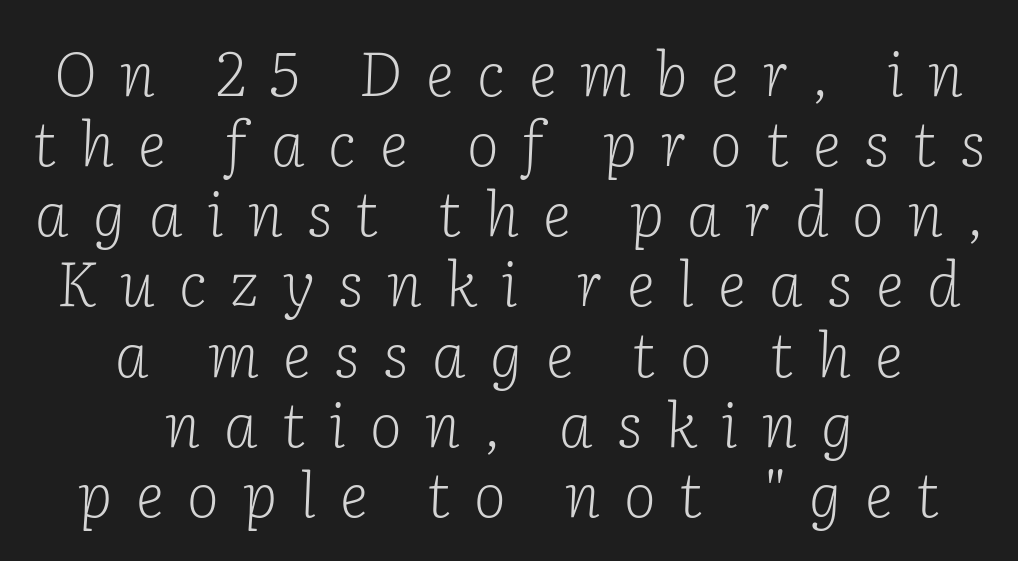
Is this a heavy cut? Hardly; it is regular or lighter. Regarding leading, the lines here are crowded together. You could not count columns in this text — the font is proportionally spaced. Decoration check: the copy has no underline. What kind of face is this? One with serifs. Students, note that the glyphs here are deliberately spaced far apart.
